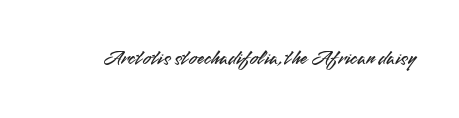
{"underline": "no", "letter_spacing": "normal", "letter_spacing_em": 0.0, "glyph_px": 21}
